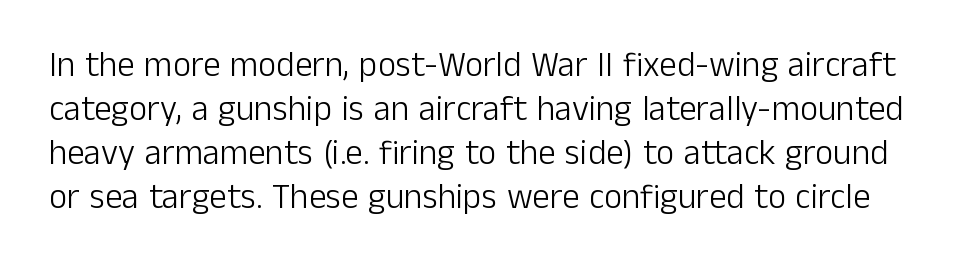
The font family rendered here belongs to the sans-serif group. The type sits square on the baseline with zero lean. Bold? No — there's no thickening of the strokes. Unmarked baselines from the first word to the last. Characters follow at the spacing the type designer built in. The designer left line spacing at the default.
